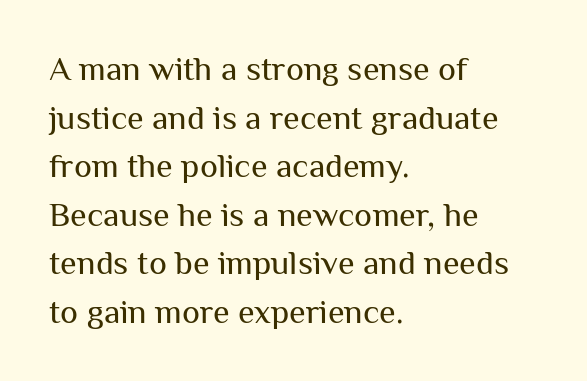
Q: Is the text bold? A: No.
Q: Is the text italic (slanted)? A: No, it is upright.
Q: Is the typeface a serif or a sans-serif typeface? A: Sans-serif.
Q: Is the text underlined? A: No.
Q: How is the paragraph aligned? A: Left-aligned.
Q: Is the spacing between letters normal or unusually wide? A: Normal.
Q: Is the spacing between lines tight, normal or loose? A: Normal.
Q: Width (condensed, normal, or wide)? A: Normal.
Q: Stroke contrast? A: Medium.
Q: x-height? A: Medium.
Q: Monospaced? A: No.
